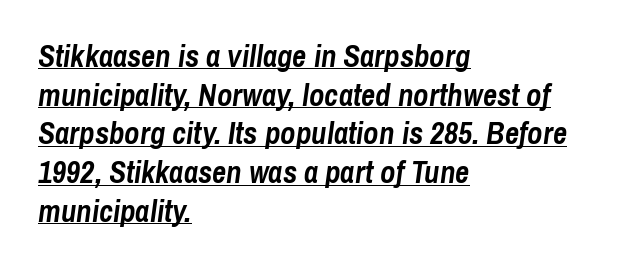
Underlined type. Horizontal alignment here is leftward, the default for most running prose. The rendering uses a bold face; every stroke is thick and dark. The glyphs look as if they've been sheared to an angle. Here the glyphs are tracked normally, forming tight word shapes.
